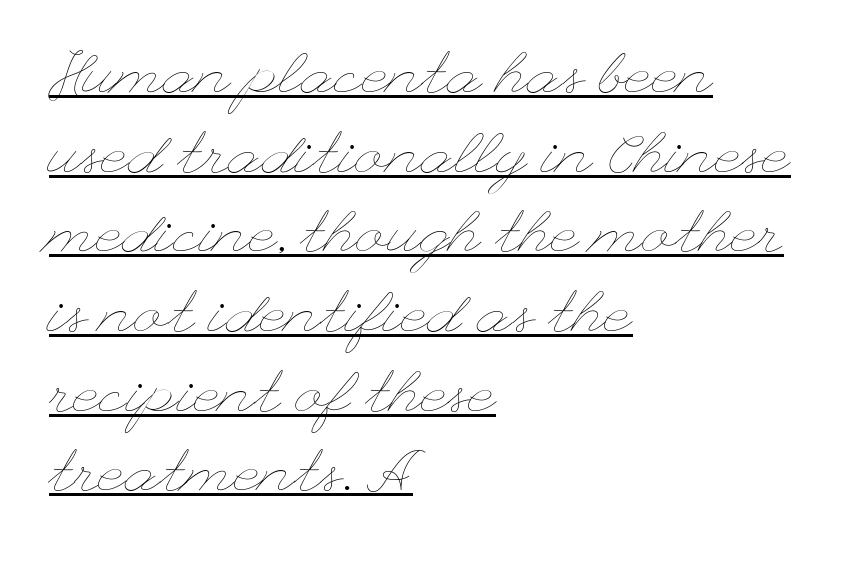
{"bold": "no", "weight": "thin", "width": "wide", "stroke_contrast": "low", "x_height": "small", "underline": "yes", "align": "left", "line_spacing": "normal", "line_spacing_ratio": 1.35, "letter_spacing": "normal", "letter_spacing_em": 0.0, "glyph_px": 59}
